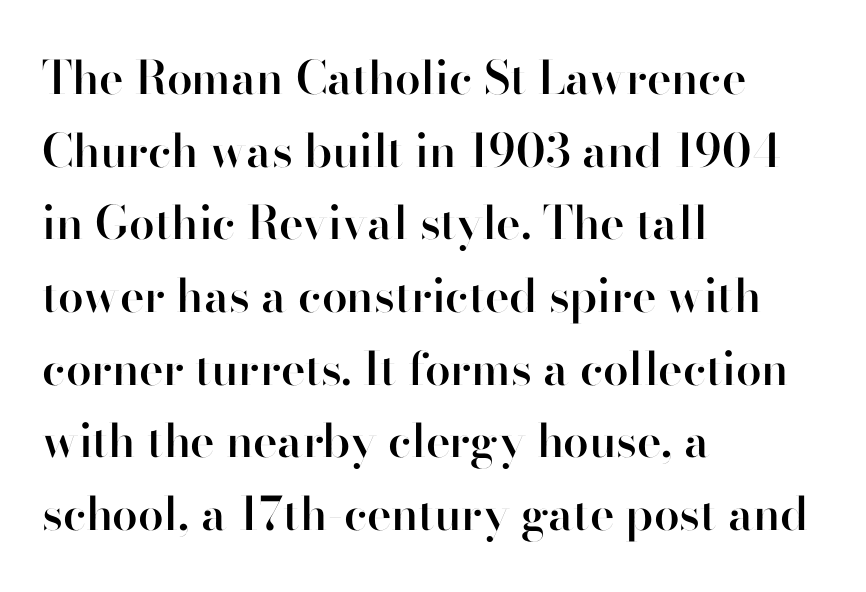
{"serif": "no", "italic": "no", "bold": "semi", "weight": "semibold", "width": "normal", "stroke_contrast": "high", "x_height": "small", "monospaced": "no", "underline": "no", "align": "left", "line_spacing": "normal", "line_spacing_ratio": 1.58, "letter_spacing": "normal", "letter_spacing_em": 0.0, "glyph_px": 46}
